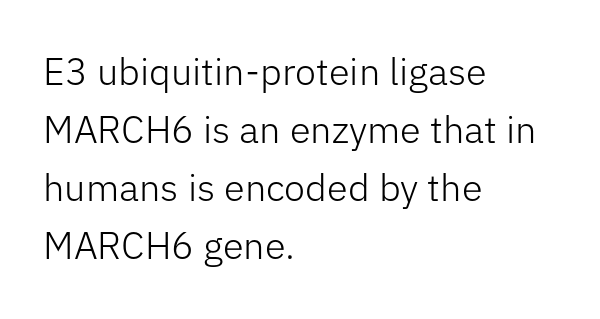
The leading is moderate, giving the passage an even texture. Compared with a centered layout, this one pins lines to the left instead. In terms of posture, this sample is upright. Here the glyphs are tracked normally, forming tight word shapes.
